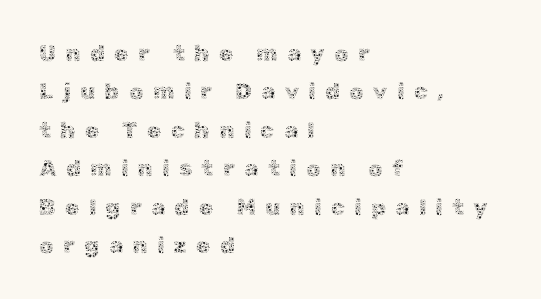
Q: Is the text bold? A: No.
Q: Is the text italic (slanted)? A: No, it is upright.
Q: Is the text underlined? A: No.
Q: How is the paragraph aligned? A: Left-aligned.
Q: Is the spacing between letters normal or unusually wide? A: Unusually wide.
Q: Is the spacing between lines tight, normal or loose? A: Normal.
